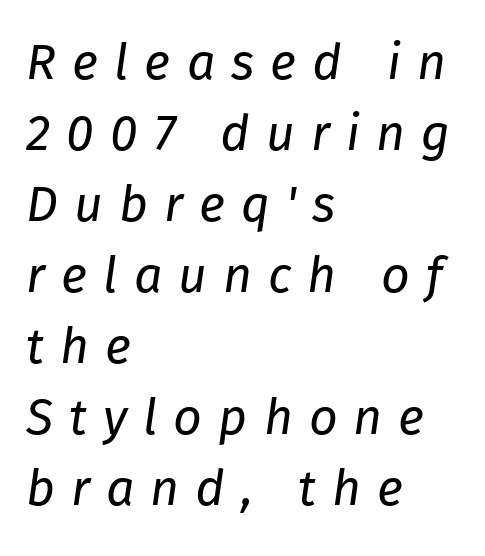
Q: Is the text bold? A: No.
Q: Is the text italic (slanted)? A: Yes, it leans right by about 8 degrees.
Q: Is the text underlined? A: No.
Q: How is the paragraph aligned? A: Left-aligned.
Q: Is the spacing between letters normal or unusually wide? A: Unusually wide.
Q: Is the spacing between lines tight, normal or loose? A: Normal.
Q: Width (condensed, normal, or wide)? A: Normal.
Q: Stroke contrast? A: Low.
Q: x-height? A: Medium.
Q: Monospaced? A: No.
